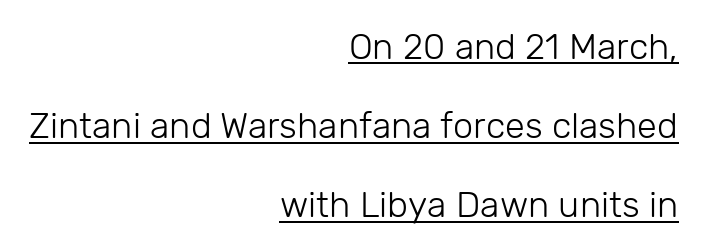
The image shows 36 px light sans-serif type, upright; set right-aligned, loose line spacing (2.2x), normal letter spacing, underlined; low stroke contrast and a medium x-height.
